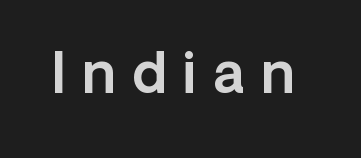
Q: Is the text italic (slanted)? A: No, it is upright.
Q: Is the typeface a serif or a sans-serif typeface? A: Sans-serif.
Q: Is the text underlined? A: No.
Q: Is the spacing between letters normal or unusually wide? A: Unusually wide.
Q: Width (condensed, normal, or wide)? A: Normal.
Q: x-height? A: Medium.
Q: Monospaced? A: No.
